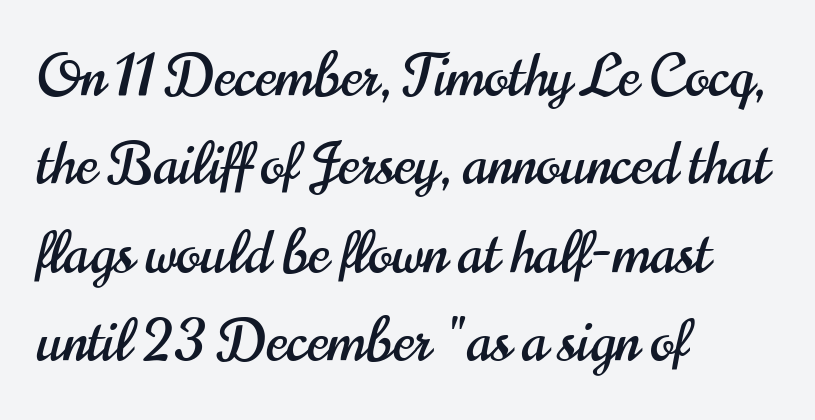
{"serif": "no", "width": "condensed", "stroke_contrast": "high", "x_height": "small", "monospaced": "no", "underline": "no", "align": "left", "line_spacing": "normal", "line_spacing_ratio": 1.55, "letter_spacing": "normal", "letter_spacing_em": 0.0, "glyph_px": 57}
